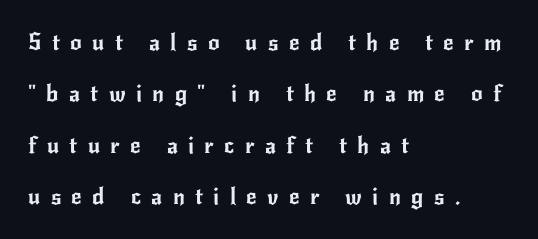
The image shows 23 px text type, upright; set left-aligned, loose line spacing (2.23x), unusually wide letter spacing (+0.45 em), not underlined.
